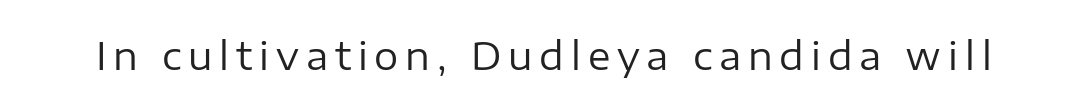
Anything drawn beneath the words? Only blank space. Stroke thickness stays within the range of a standard reading face or lighter. Does the type have serifs? No, each stem ends abruptly. Each letter keeps its own natural width here, so spacing adapts to shape. The letters stand upright; this is a roman face.
